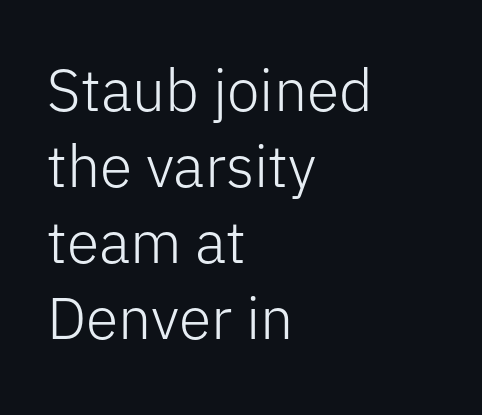
Here the glyphs are tracked normally, forming tight word shapes. No heavy texture on the line: the type isn't bold. Each row of text sits above clean, open space. This sample is left-justified, so line endings fall wherever the words run out. The face used here is proportionally spaced, like ordinary book or web type. Classification — sans serif.
